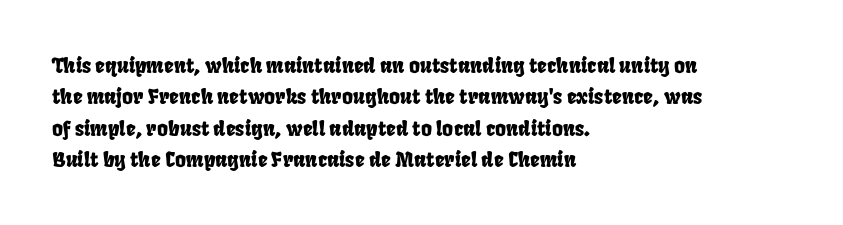
The image shows 21 px text type; set left-aligned, normal line spacing (1.49x), normal letter spacing, not underlined.
